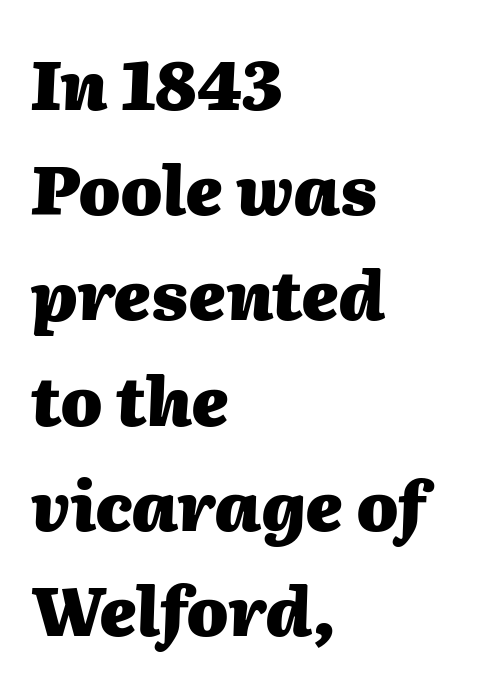
Do the characters align in a grid? No, the font is proportional. There is no visible air inserted between adjacent glyphs. The lines are quadded left. Weight check: bold — yes, fully. The space between consecutive lines is moderate.
